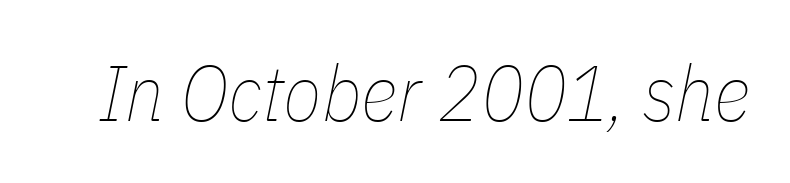
{"italic": "yes", "lean": "right", "slant_degrees": 11, "bold": "no", "weight": "thin", "width": "condensed", "stroke_contrast": "low", "x_height": "medium", "monospaced": "no", "underline": "no", "letter_spacing": "normal", "letter_spacing_em": 0.0, "glyph_px": 79}
